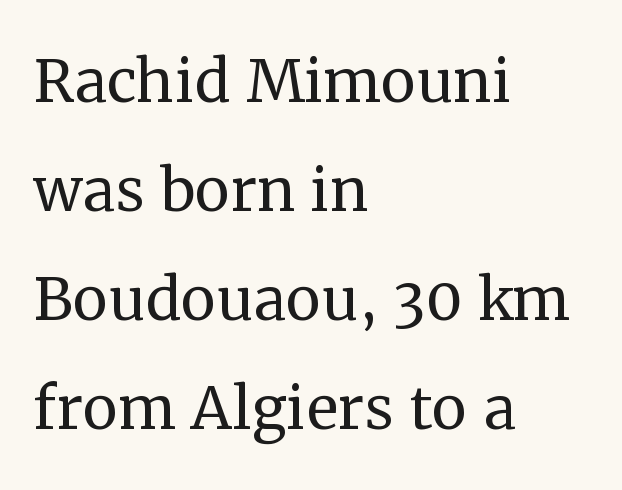
This rendering leaves character spacing at its baseline value. Letters have the restrained weight of plain body copy at most. In CSS terms this would be text-align: left. Baseline-to-baseline distance is the conventional proportion of letter height. A typesetter would call this proportional, since set widths differ per character.
